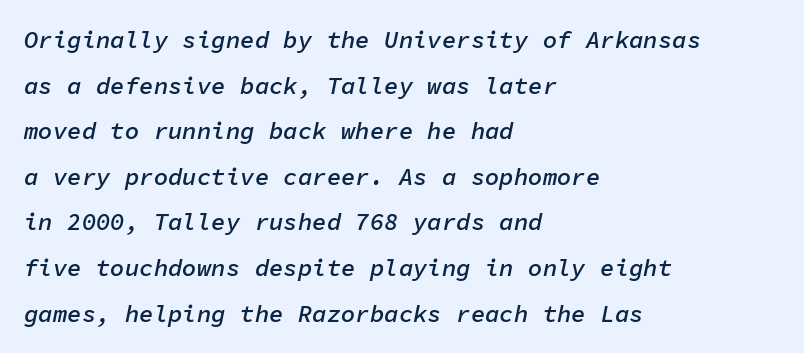
Q: Is the text bold? A: Semi-bold.
Q: Is the text italic (slanted)? A: Yes, it leans right by about 11 degrees.
Q: Is the text underlined? A: No.
Q: How is the paragraph aligned? A: Left-aligned.
Q: Is the spacing between letters normal or unusually wide? A: Normal.
Q: Is the spacing between lines tight, normal or loose? A: Loose.
